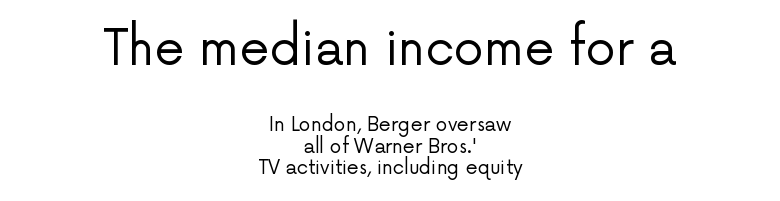
The passage shown is typed in a proportional face where columns would drift. The rendering positions every line midway between the sides. Lines of text with bare space underneath. The gaps between neighbouring characters are ordinary and unremarkable.
